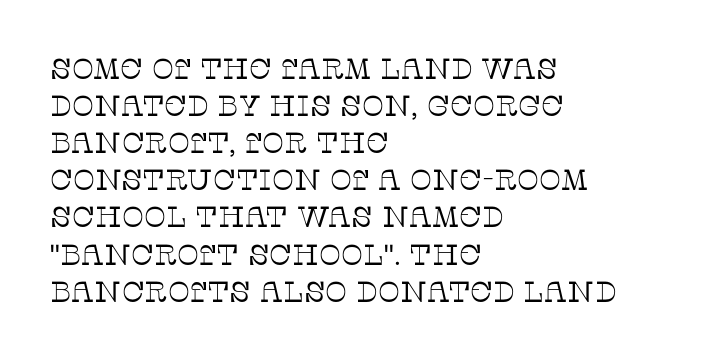
The image shows 29 px thin serif type, upright; set left-aligned, normal line spacing (1.28x), normal letter spacing, not underlined; low stroke contrast and a large x-height.
